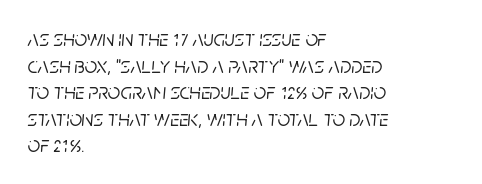
Italic? Definitely — the glyphs are oblique. The horizontal fit of the characters is conventional and even. The strip under each line holds only bare page. Teacher's note: observe the even left margin — that is flush-left alignment.
